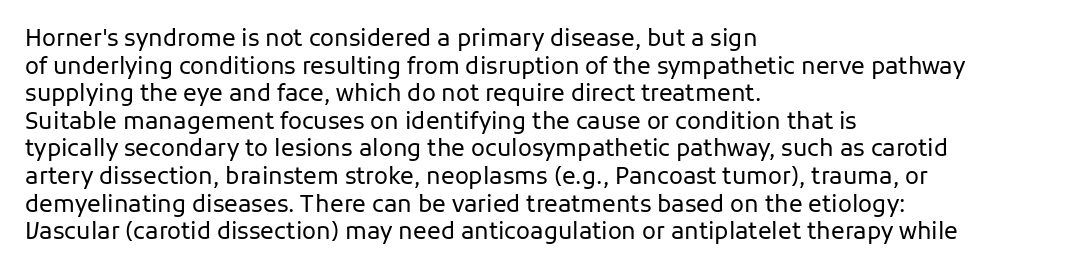
Q: Is the text bold? A: No.
Q: Is the text italic (slanted)? A: No, it is upright.
Q: Is the text underlined? A: No.
Q: How is the paragraph aligned? A: Left-aligned.
Q: Is the spacing between letters normal or unusually wide? A: Normal.
